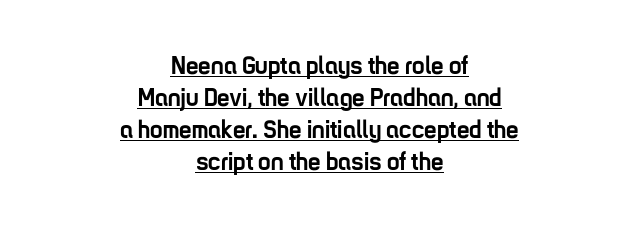
Q: Is the text bold? A: Yes.
Q: Is the text italic (slanted)? A: No, it is upright.
Q: Is the text underlined? A: Yes.
Q: How is the paragraph aligned? A: Centered.
Q: Is the spacing between letters normal or unusually wide? A: Normal.
Q: Is the spacing between lines tight, normal or loose? A: Normal.
